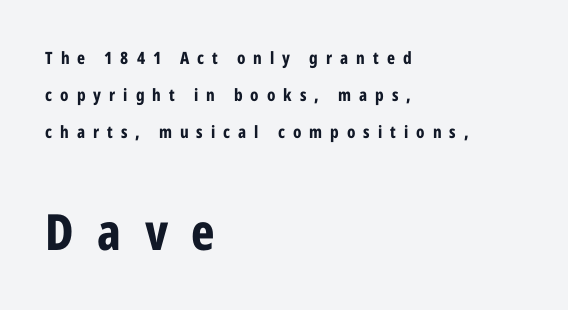
In CSS terms this would be text-align: left. This sample uses a sans-serif face. This rendering features lettering with no underline. Do the characters align in a grid? No, the font is proportional. Does the bottom block carry the larger type? Yes, it does.
